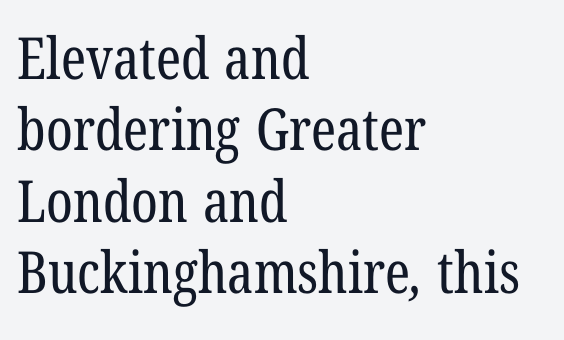
Q: Is the text bold? A: No.
Q: Is the typeface a serif or a sans-serif typeface? A: Serif.
Q: Is the text underlined? A: No.
Q: How is the paragraph aligned? A: Left-aligned.
Q: Is the spacing between letters normal or unusually wide? A: Normal.
Q: Width (condensed, normal, or wide)? A: Condensed.
Q: Stroke contrast? A: Low.
Q: x-height? A: Medium.
Q: Monospaced? A: No.
